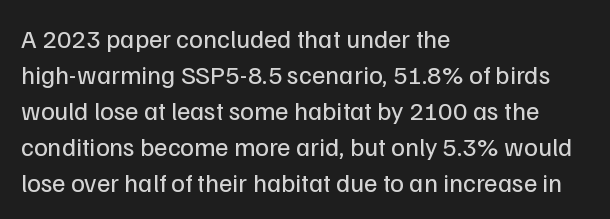
Q: Is the text bold? A: No.
Q: Is the text italic (slanted)? A: No, it is upright.
Q: Is the text underlined? A: No.
Q: How is the paragraph aligned? A: Left-aligned.
Q: Is the spacing between letters normal or unusually wide? A: Normal.
Q: Is the spacing between lines tight, normal or loose? A: Normal.
